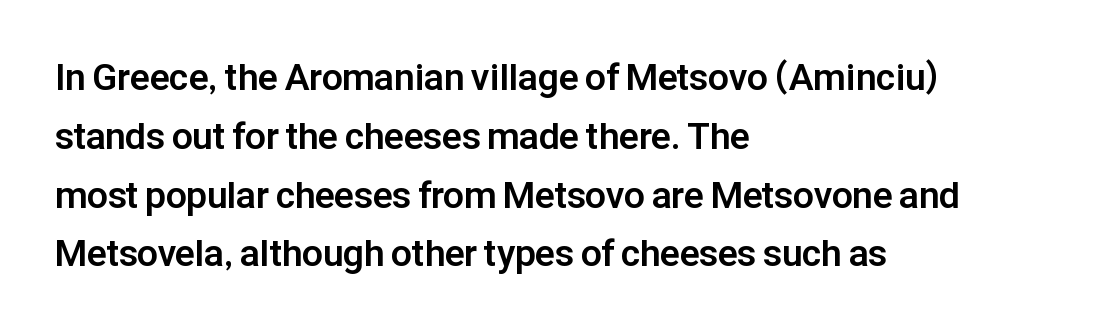
Q: Is the text bold? A: Yes.
Q: Is the text italic (slanted)? A: No, it is upright.
Q: Is the typeface a serif or a sans-serif typeface? A: Sans-serif.
Q: Is the text underlined? A: No.
Q: How is the paragraph aligned? A: Left-aligned.
Q: Is the spacing between letters normal or unusually wide? A: Normal.
Q: Is the spacing between lines tight, normal or loose? A: Normal.
Q: Width (condensed, normal, or wide)? A: Normal.
Q: Stroke contrast? A: Low.
Q: x-height? A: Medium.
Q: Monospaced? A: No.
